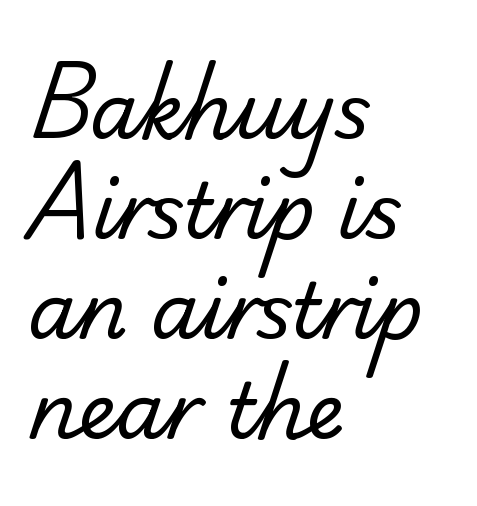
{"serif": "no", "bold": "no", "weight": "regular", "width": "normal", "stroke_contrast": "low", "x_height": "small", "monospaced": "no", "underline": "no", "align": "left", "line_spacing": "normal", "line_spacing_ratio": 1.3, "letter_spacing": "normal", "letter_spacing_em": 0.0, "glyph_px": 77}
